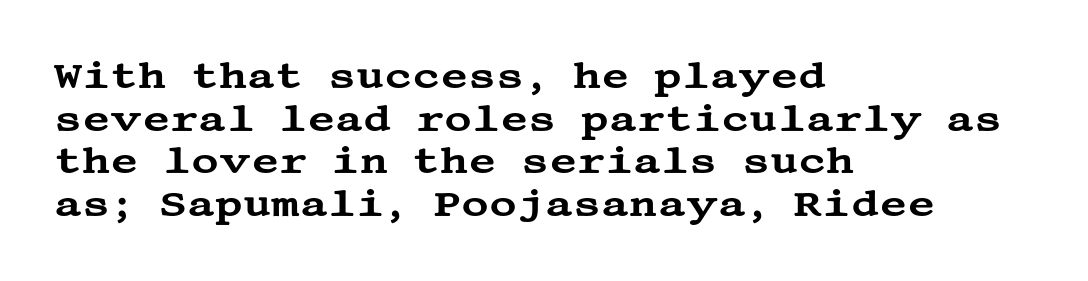
{"serif": "yes", "italic": "no", "width": "wide", "stroke_contrast": "medium", "x_height": "large", "underline": "no", "align": "left", "line_spacing": "tight", "line_spacing_ratio": 1.12, "letter_spacing": "normal", "letter_spacing_em": 0.0, "glyph_px": 38}
